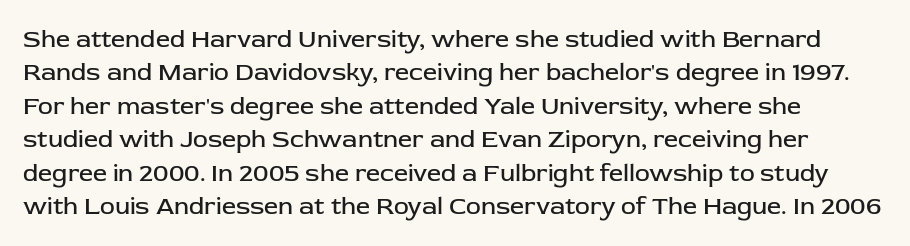
{"italic": "no", "bold": "no", "underline": "no", "line_spacing": "normal", "line_spacing_ratio": 1.34, "letter_spacing": "normal", "letter_spacing_em": 0.0, "glyph_px": 25}
